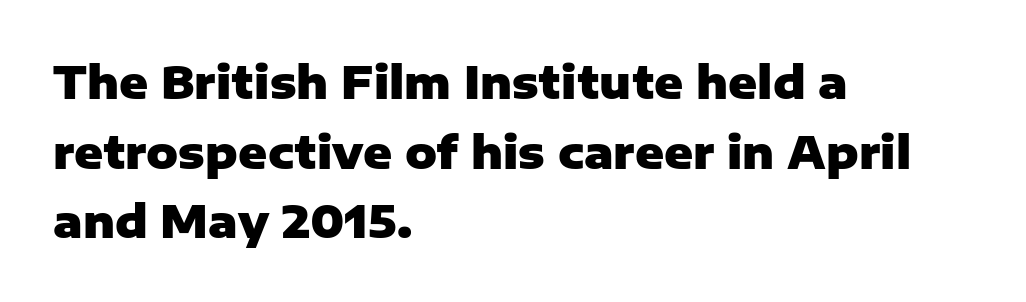
Q: Is the text bold? A: Yes.
Q: Is the text italic (slanted)? A: No, it is upright.
Q: Is the typeface a serif or a sans-serif typeface? A: Sans-serif.
Q: Is the text underlined? A: No.
Q: How is the paragraph aligned? A: Left-aligned.
Q: Is the spacing between letters normal or unusually wide? A: Normal.
Q: Is the spacing between lines tight, normal or loose? A: Normal.
Q: Width (condensed, normal, or wide)? A: Normal.
Q: Stroke contrast? A: Low.
Q: x-height? A: Medium.
Q: Monospaced? A: No.
